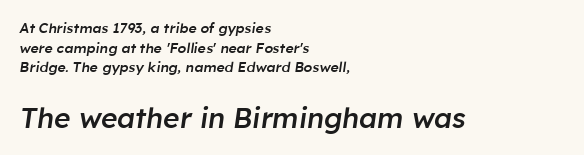
Students, note that the glyphs here touch the page at normal intervals. Characters are canted at an angle relative to the baseline's perpendicular. Typesetter's note: demi weight, one step under bold. This sample is left-justified, so line endings fall wherever the words run out.
